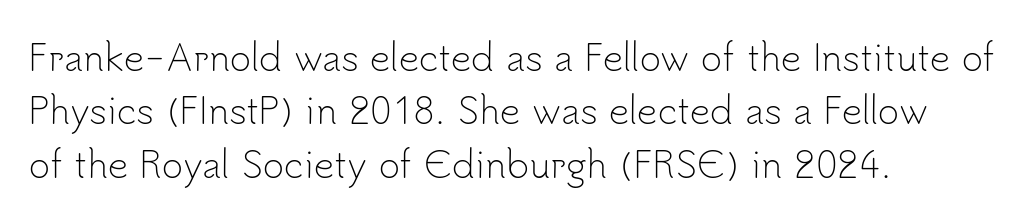
Horizontal bands of white between lines are of average thickness. Check the space under the baseline: it is left empty. In terms of letterspacing, this is plain default setting. This sample is left-justified, so line endings fall wherever the words run out.
